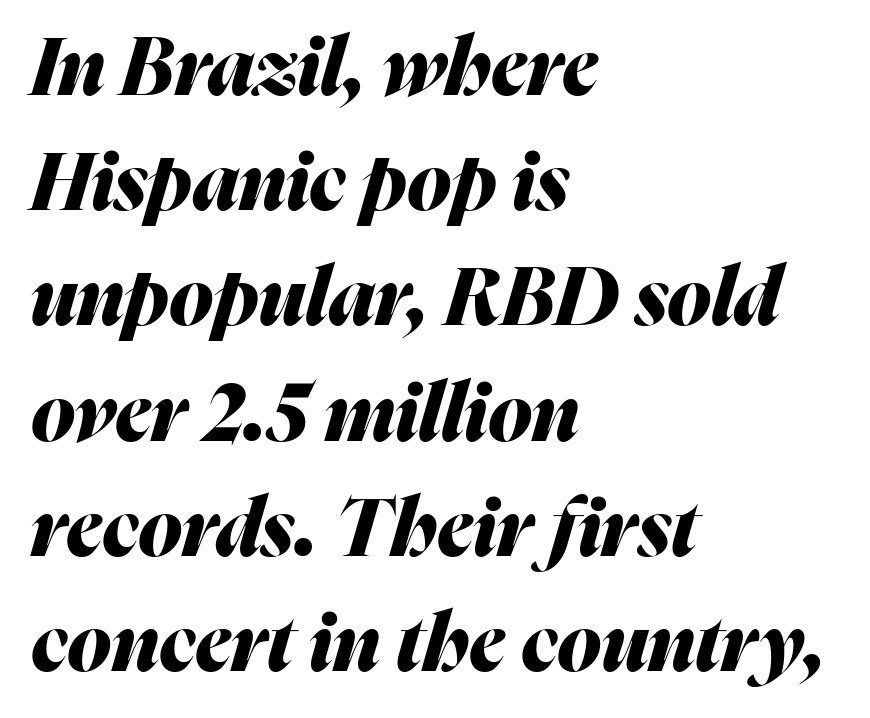
Q: Is the text bold? A: Yes.
Q: Is the text italic (slanted)? A: Yes, it leans right by about 16 degrees.
Q: Is the text underlined? A: No.
Q: How is the paragraph aligned? A: Left-aligned.
Q: Is the spacing between letters normal or unusually wide? A: Normal.
Q: Is the spacing between lines tight, normal or loose? A: Normal.
Q: Width (condensed, normal, or wide)? A: Normal.
Q: Stroke contrast? A: Medium.
Q: x-height? A: Medium.
Q: Monospaced? A: No.
